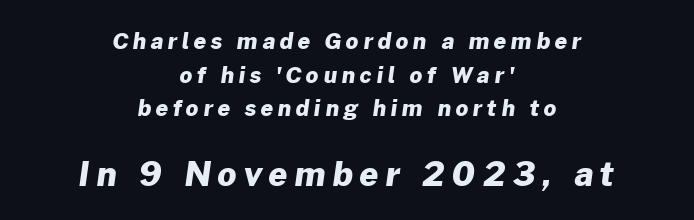
{"serif": "no", "bold": "yes", "weight": "heavy", "width": "normal", "stroke_contrast": "low", "x_height": "medium", "monospaced": "no", "underline": "no", "align": "center", "line_spacing": "normal", "line_spacing_ratio": 1.53, "letter_spacing": "wide", "letter_spacing_em": 0.21, "larger_block": "second", "size_ratio": 1.5, "glyph_px": 33}
